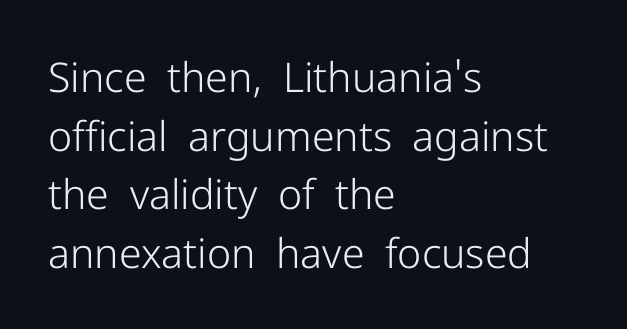
{"serif": "no", "italic": "no", "bold": "no", "weight": "light", "width": "normal", "stroke_contrast": "low", "x_height": "medium", "monospaced": "no", "underline": "no", "align": "left", "line_spacing": "normal", "line_spacing_ratio": 1.43, "letter_spacing": "normal", "letter_spacing_em": 0.0, "glyph_px": 41}
